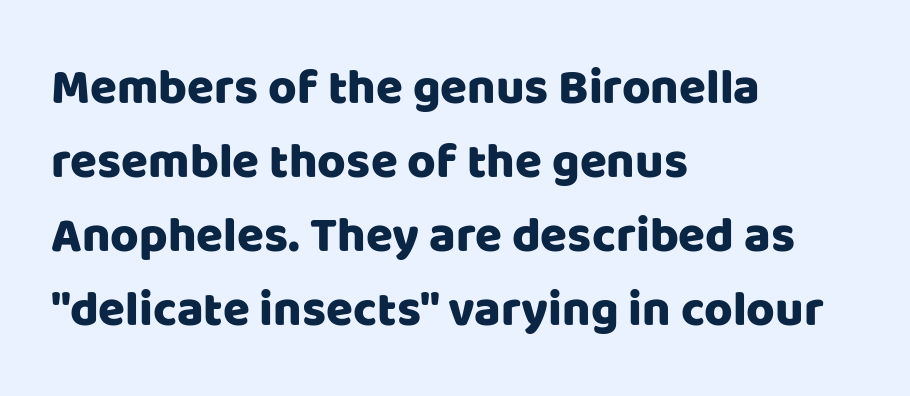
Q: Is the text italic (slanted)? A: No, it is upright.
Q: Is the typeface a serif or a sans-serif typeface? A: Sans-serif.
Q: Is the text underlined? A: No.
Q: How is the paragraph aligned? A: Left-aligned.
Q: Is the spacing between letters normal or unusually wide? A: Normal.
Q: Is the spacing between lines tight, normal or loose? A: Normal.
Q: Width (condensed, normal, or wide)? A: Normal.
Q: Stroke contrast? A: Low.
Q: x-height? A: Large.
Q: Monospaced? A: No.
